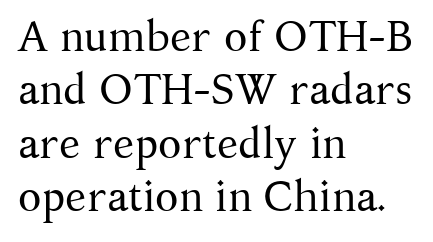
Spacing between characters is what you'd get straight out of the box. The paragraph shown leans on its left margin. A bare baseline throughout the passage. Type style note: has serifs. Italic: no, the glyphs are upright roman. Each letter keeps its own natural width here, so spacing adapts to shape.
